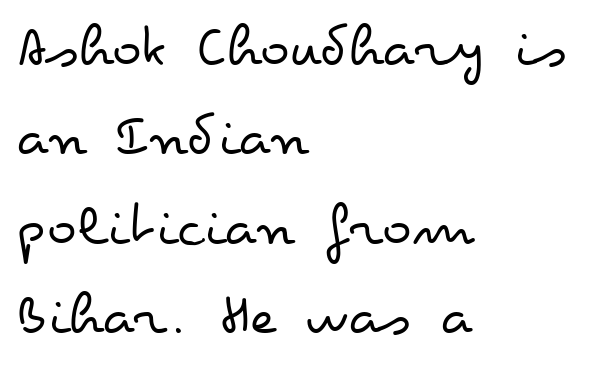
Q: Is the text bold? A: No.
Q: Is the text italic (slanted)? A: No, it is upright.
Q: Is the text underlined? A: No.
Q: How is the paragraph aligned? A: Left-aligned.
Q: Is the spacing between letters normal or unusually wide? A: Normal.
Q: Is the spacing between lines tight, normal or loose? A: Normal.
Q: Width (condensed, normal, or wide)? A: Wide.
Q: Stroke contrast? A: Low.
Q: x-height? A: Small.
Q: Monospaced? A: No.
